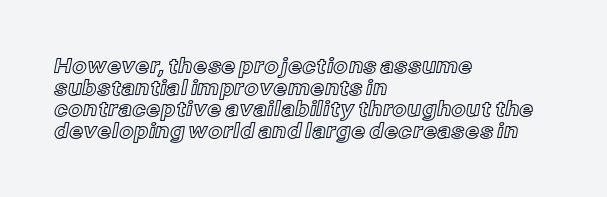
Nothing unusual about the tracking: characters are spaced as the font intends. Casual observation: everything's shoved over to the left. Successive baselines arrive quickly, one right under another. Check under the words: just untouched page.
